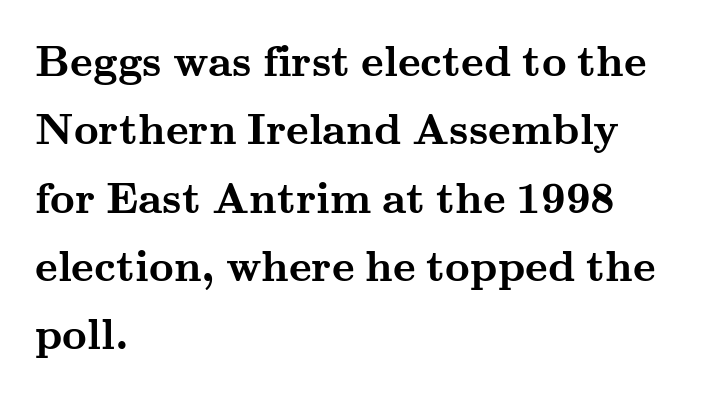
Do the letters lean? They stand straight. Is this a fixed-width face? No — the glyphs have proportional, varying widths. Baseline-to-baseline distance is the conventional proportion of letter height. If you drew a ruler down the left edge, every line would touch it.
